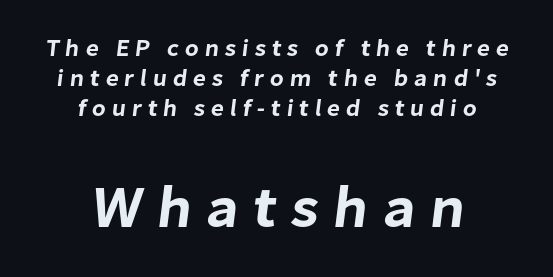
Q: Is the typeface a serif or a sans-serif typeface? A: Sans-serif.
Q: Is the text underlined? A: No.
Q: How is the paragraph aligned? A: Centered.
Q: Is the spacing between letters normal or unusually wide? A: Unusually wide.
Q: Which block of text is set in a larger size, the first (top) or the second (bottom)? A: The second (bottom) one.
Q: Width (condensed, normal, or wide)? A: Normal.
Q: Stroke contrast? A: Low.
Q: x-height? A: Medium.
Q: Monospaced? A: No.
